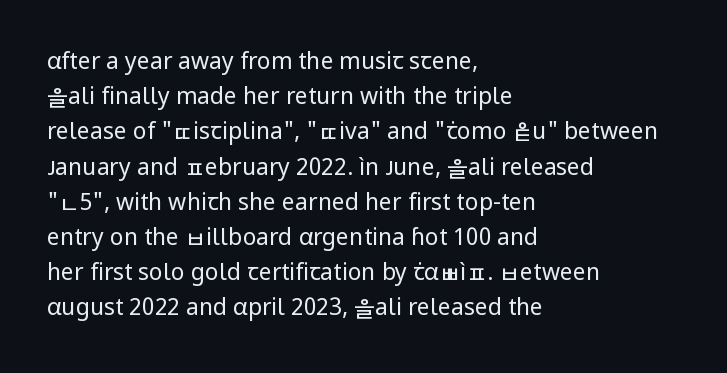
A typesetter would call this leading conventional body-copy spacing. Casual observation: everything's shoved over to the left. Counters stay open thanks to moderate or lighter strokes. The lettering stays uniformly vertical, giving the passage a roman look. No extra tracking has been applied to these lines. The gap between lines stays unmarked.
